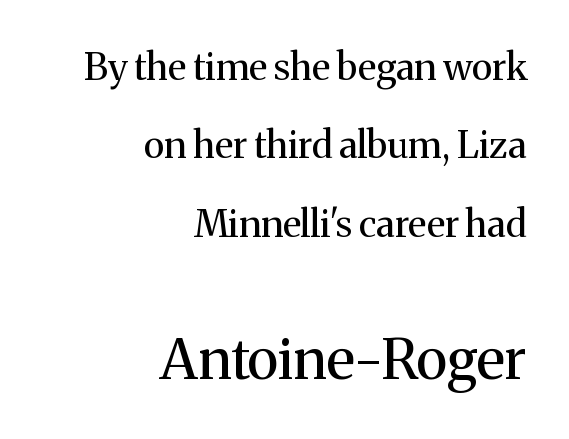
{"serif": "yes", "italic": "no", "bold": "no", "weight": "regular", "width": "normal", "stroke_contrast": "medium", "x_height": "medium", "monospaced": "no", "underline": "no", "align": "right", "line_spacing": "loose", "line_spacing_ratio": 2.12, "letter_spacing": "normal", "letter_spacing_em": 0.0, "larger_block": "second", "size_ratio": 1.51, "glyph_px": 56}
